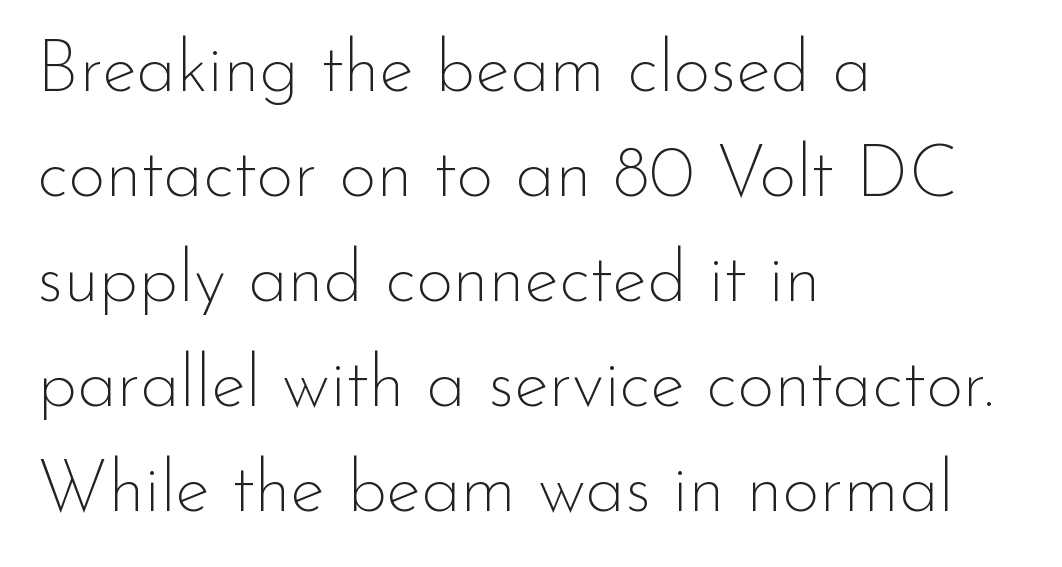
Q: Is the text bold? A: No.
Q: Is the text italic (slanted)? A: No, it is upright.
Q: Is the typeface a serif or a sans-serif typeface? A: Sans-serif.
Q: Is the text underlined? A: No.
Q: How is the paragraph aligned? A: Left-aligned.
Q: Is the spacing between letters normal or unusually wide? A: Normal.
Q: Is the spacing between lines tight, normal or loose? A: Normal.
Q: Width (condensed, normal, or wide)? A: Normal.
Q: Stroke contrast? A: Low.
Q: x-height? A: Small.
Q: Monospaced? A: No.
